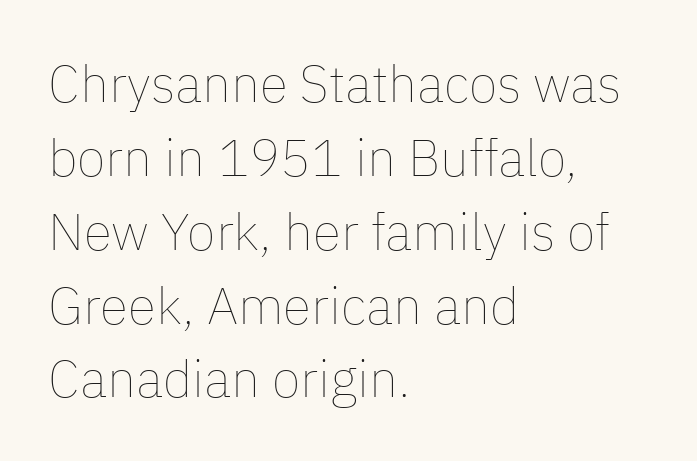
Q: Is the text bold? A: No.
Q: Is the text italic (slanted)? A: No, it is upright.
Q: Is the text underlined? A: No.
Q: How is the paragraph aligned? A: Left-aligned.
Q: Is the spacing between letters normal or unusually wide? A: Normal.
Q: Is the spacing between lines tight, normal or loose? A: Normal.
Q: Width (condensed, normal, or wide)? A: Normal.
Q: Stroke contrast? A: Low.
Q: x-height? A: Medium.
Q: Monospaced? A: No.
